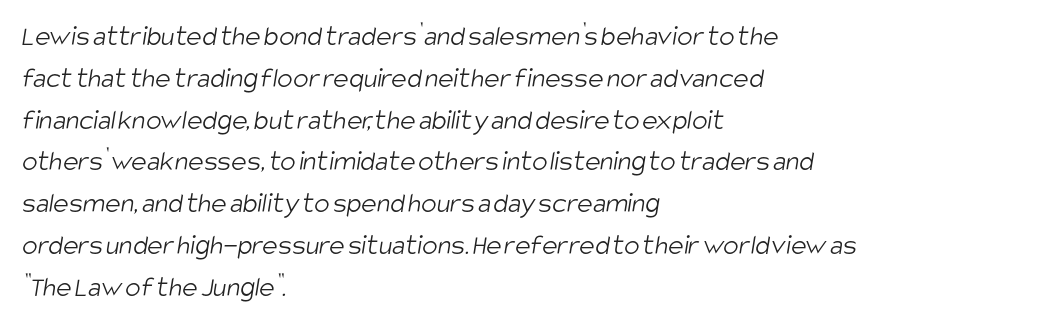
If you measured baseline to baseline, you'd find a middling distance. The strokes are not fattened; the text isn't bold. A typesetter would label this face a sans. The rendering keeps characters at their native spacing. Horizontal alignment here is leftward, the default for most running prose. Beneath every word, the page is bare.
